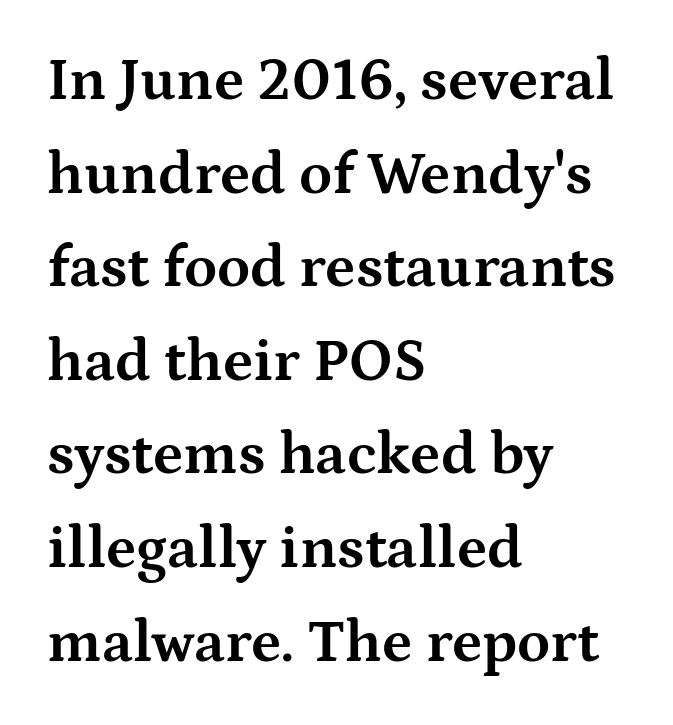
These lines are rendered in a variable-pitch font. These lines stack with their left ends in a neat column. These lines carry a lot of weight — the face is fully bold. The line-height multiplier appears to be the usual default. Does extra space separate the letters? No, they use regular spacing.
